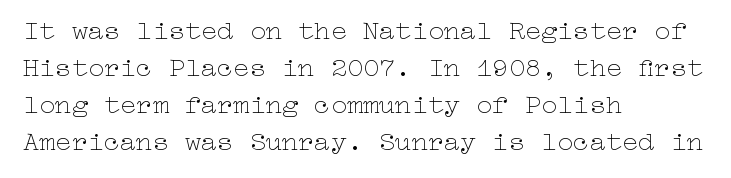
Reading down the block, your eye returns to a fixed left position each line. Tall strokes in this sample are plumb rather than angled. The rendering uses a moderate line-height, typical for paragraphs. This is not heavy type; no bold has been used. Any mark beneath the type? The region is blank. Each word holds together tightly as a unit, with standard inter-letter gaps.
